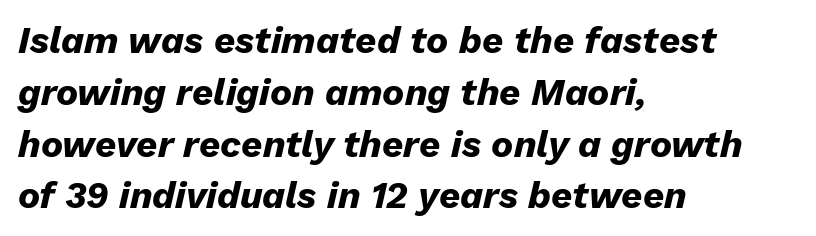
In terms of leading, this rendering sits right in the middle. Spacing verdict: proportional, widths tailored to each character. It's the slanting kind of type. Does the copy run flush right? No — it runs flush left.
